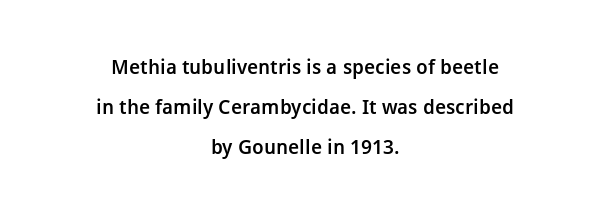
{"italic": "no", "bold": "semi", "underline": "no", "align": "center", "line_spacing": "loose", "line_spacing_ratio": 2.0, "letter_spacing": "normal", "letter_spacing_em": 0.0, "glyph_px": 20}
